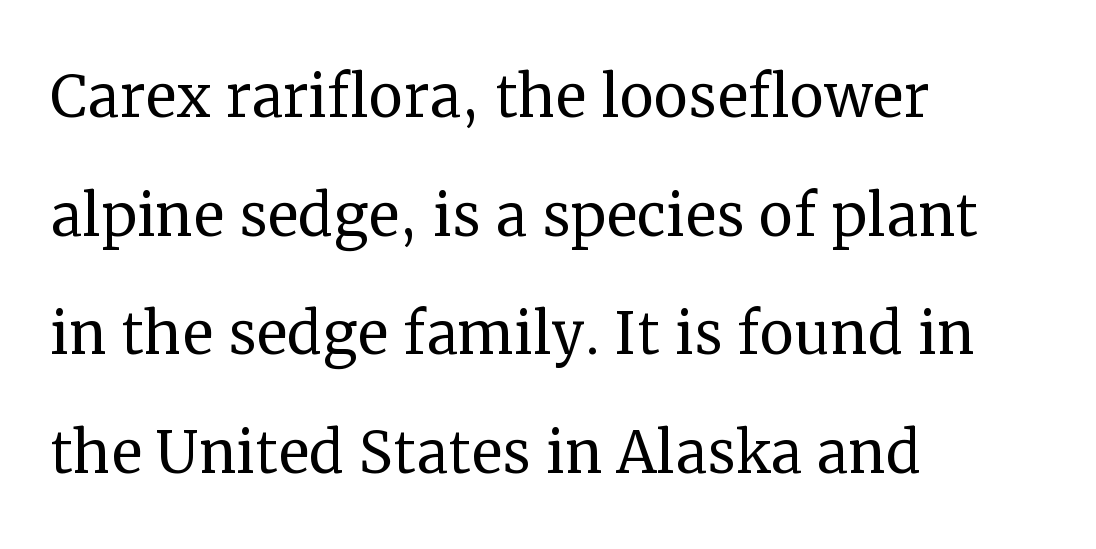
The image shows 77 px regular-weight serif type, upright; set left-aligned, normal line spacing (1.54x), normal letter spacing, not underlined; medium stroke contrast and a medium x-height.
